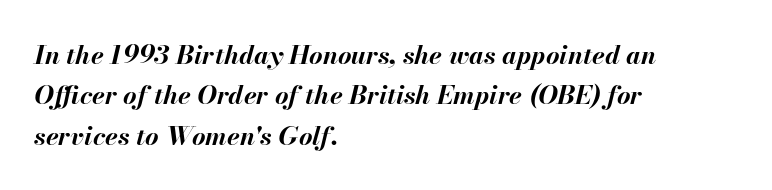
Would a proofreader flag this as italicized? Yes. Short note: letters normally spaced. The specimen omits any rule beneath the text block's lines. Each glyph is drawn with heavy, bold strokes. Regarding leading, the lines here are spaced in the standard way. One-word summary of the alignment: left.
